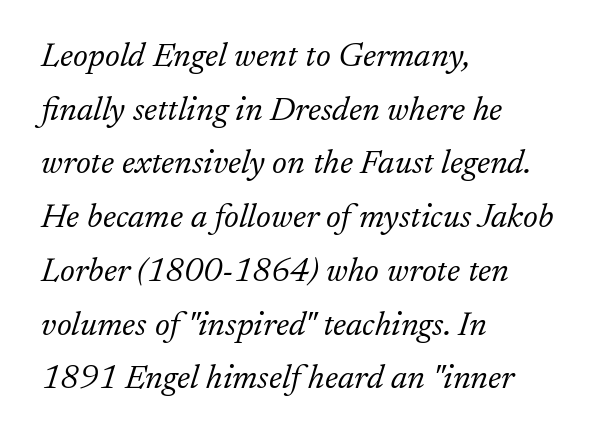
The rows are spaced the way most documents space them. Notice how the stems are inclined rather than vertical — that's the hallmark of italics. The type family on display is of the serif kind. Think of a printed novel: that variable character pitch is what you see here.
